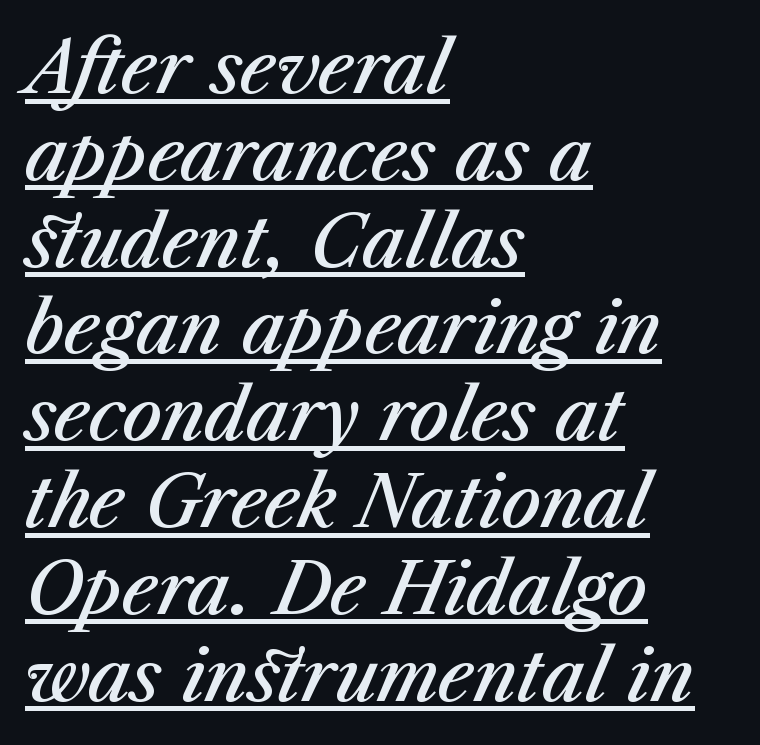
Horizontally, the lines are justified to the leading edge only. Each line of the rendering has a horizontal stroke beneath the glyphs. No extra tracking has been applied to these lines. Spacing verdict: proportional, widths tailored to each character.
